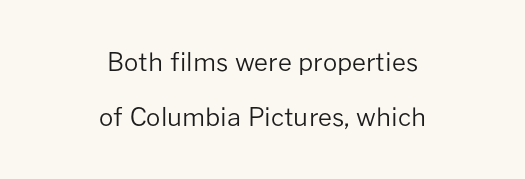
Q: Is the text bold? A: No.
Q: Is the text italic (slanted)? A: No, it is upright.
Q: Is the text underlined? A: No.
Q: How is the paragraph aligned? A: Centered.
Q: Is the spacing between letters normal or unusually wide? A: Normal.
Q: Is the spacing between lines tight, normal or loose? A: Loose.
